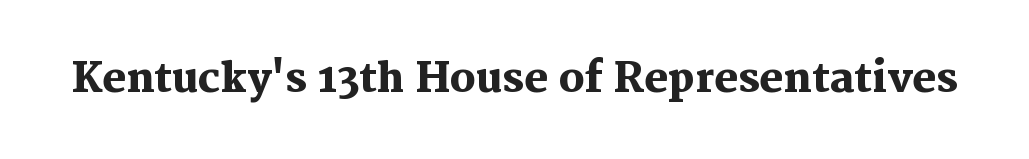
Q: Is the text bold? A: Yes.
Q: Is the text italic (slanted)? A: No, it is upright.
Q: Is the typeface a serif or a sans-serif typeface? A: Serif.
Q: Is the text underlined? A: No.
Q: Is the spacing between letters normal or unusually wide? A: Normal.
Q: Width (condensed, normal, or wide)? A: Normal.
Q: Stroke contrast? A: Medium.
Q: x-height? A: Medium.
Q: Monospaced? A: No.
